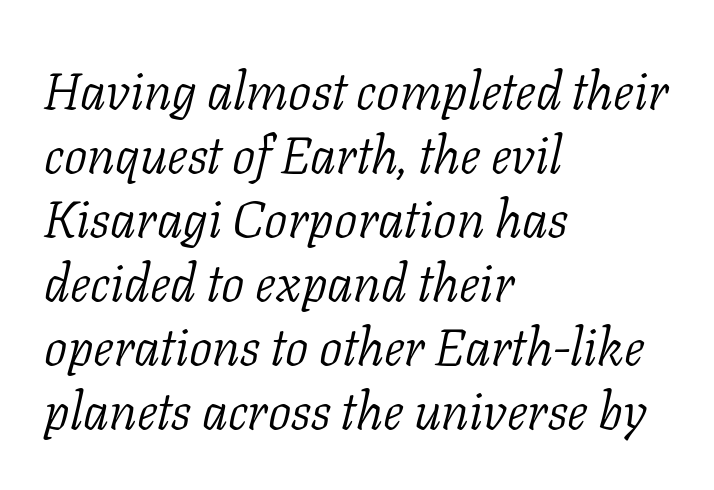
No letter is thick-stroked: the sample isn't bold. Each word holds together tightly as a unit, with standard inter-letter gaps. Here the designer chose a conventional face with non-uniform glyph widths. These lines stack with their left ends in a neat column.
